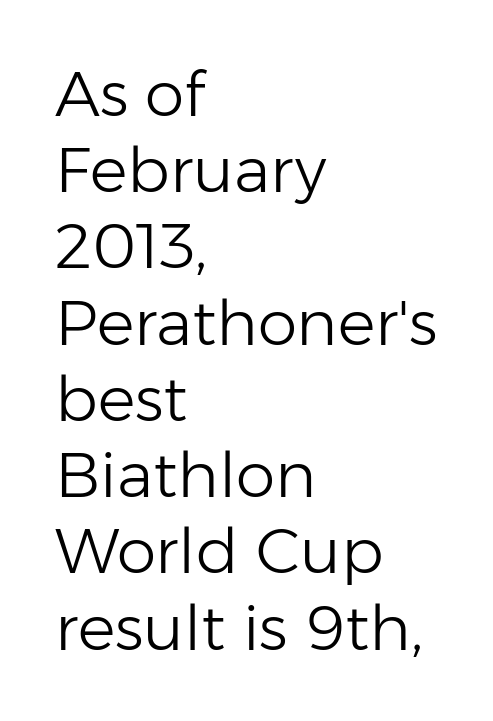
{"serif": "no", "italic": "no", "bold": "no", "weight": "light", "width": "normal", "stroke_contrast": "low", "x_height": "medium", "monospaced": "no", "underline": "no", "align": "left", "line_spacing_ratio": 1.21, "letter_spacing": "normal", "letter_spacing_em": 0.0, "glyph_px": 63}
